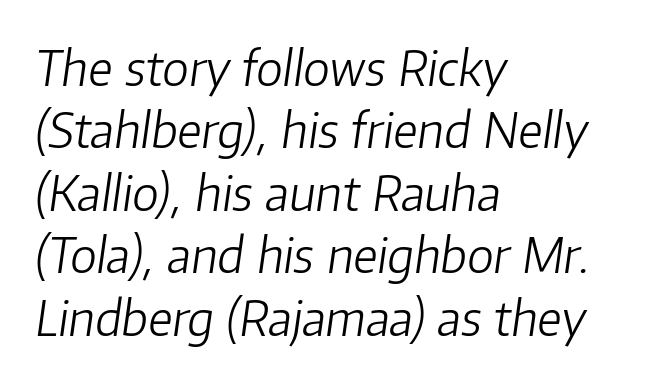
{"italic": "yes", "lean": "right", "slant_degrees": 8, "bold": "no", "weight": "light", "width": "normal", "stroke_contrast": "low", "x_height": "medium", "monospaced": "no", "underline": "no", "align": "left", "line_spacing": "normal", "line_spacing_ratio": 1.3, "letter_spacing": "normal", "letter_spacing_em": 0.0, "glyph_px": 48}
